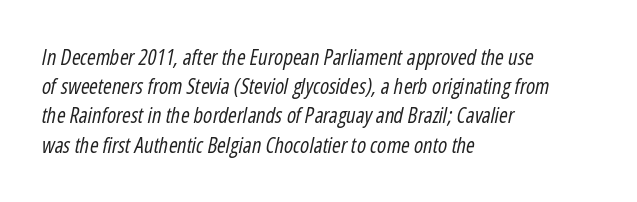
Q: Is the text bold? A: No.
Q: Is the text italic (slanted)? A: Yes, it leans right by about 12 degrees.
Q: Is the text underlined? A: No.
Q: How is the paragraph aligned? A: Left-aligned.
Q: Is the spacing between letters normal or unusually wide? A: Normal.
Q: Is the spacing between lines tight, normal or loose? A: Normal.
